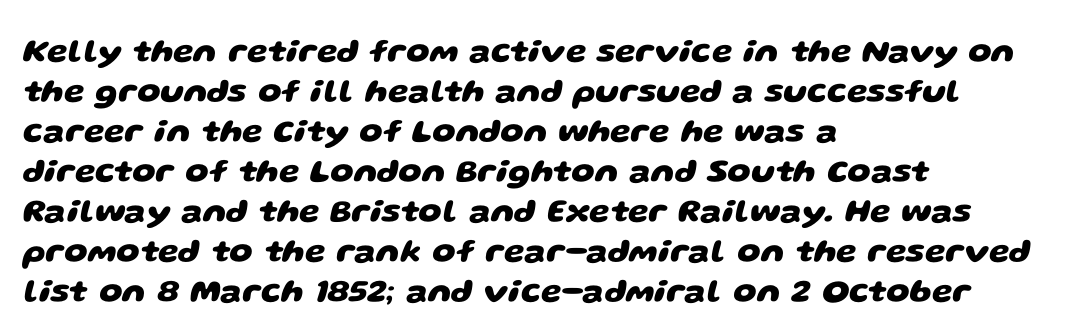
Every row of glyphs begins at an identical x-position on the left. Words appear dense and cohesive because spacing is normal. Think of a printed novel: that variable character pitch is what you see here. Nobody drew a line under any word here.
